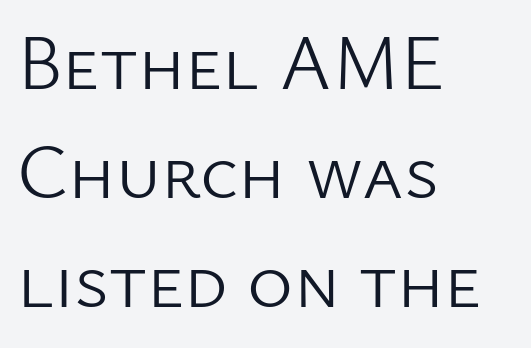
Q: Is the text bold? A: No.
Q: Is the text italic (slanted)? A: No, it is upright.
Q: Is the typeface a serif or a sans-serif typeface? A: Sans-serif.
Q: Is the text underlined? A: No.
Q: How is the paragraph aligned? A: Left-aligned.
Q: Is the spacing between letters normal or unusually wide? A: Normal.
Q: Is the spacing between lines tight, normal or loose? A: Normal.
Q: Width (condensed, normal, or wide)? A: Normal.
Q: Stroke contrast? A: Low.
Q: x-height? A: Medium.
Q: Monospaced? A: No.
